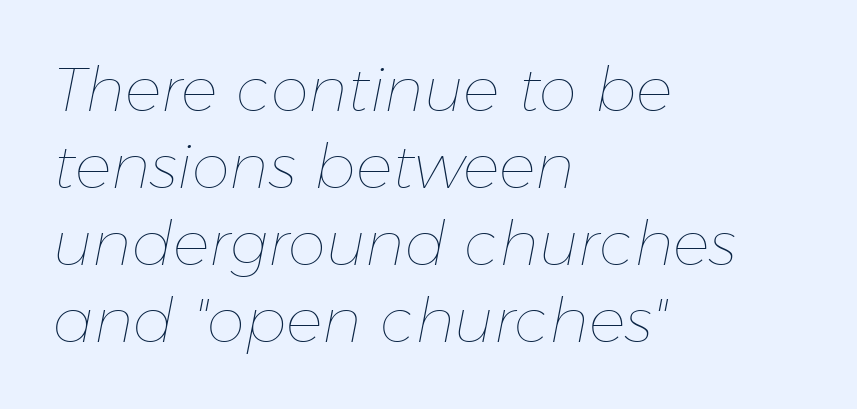
The image shows 61 px thin type, italic (leaning right); set left-aligned, normal line spacing (1.26x), normal letter spacing, not underlined; low stroke contrast and a medium x-height.
